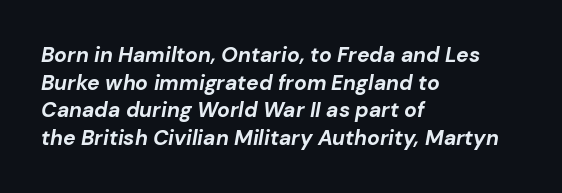
The letters are slanted; this is an italic face. Leftover space on each line is placed entirely after the last word. The face used here is rendered with its standard letterfit. Descender tails drop into unmarked territory. Typographic density is high because the face is bold. Leading: standard.
